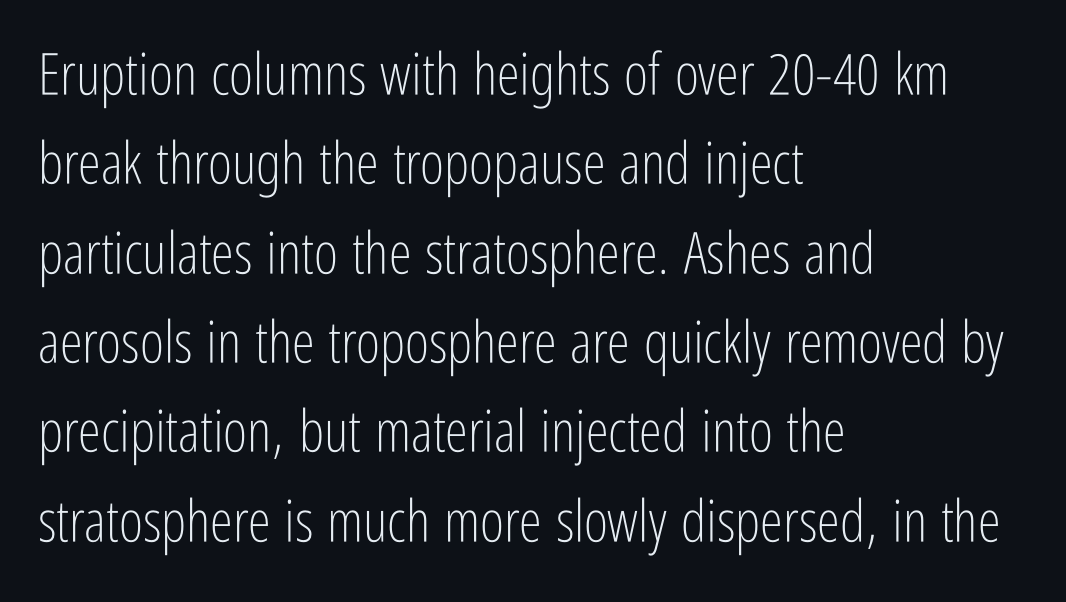
{"serif": "no", "italic": "no", "bold": "no", "weight": "light", "width": "condensed", "stroke_contrast": "low", "x_height": "medium", "monospaced": "no", "underline": "no", "align": "left", "line_spacing": "normal", "line_spacing_ratio": 1.54, "letter_spacing": "normal", "letter_spacing_em": 0.0, "glyph_px": 58}
